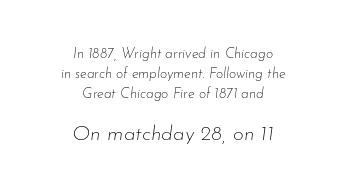
Q: Is the text bold? A: No.
Q: Is the text italic (slanted)? A: Yes, it leans right by about 7 degrees.
Q: Is the text underlined? A: No.
Q: How is the paragraph aligned? A: Centered.
Q: Is the spacing between letters normal or unusually wide? A: Normal.
Q: Is the spacing between lines tight, normal or loose? A: Normal.
Q: Which block of text is set in a larger size, the first (top) or the second (bottom)? A: The second (bottom) one.
